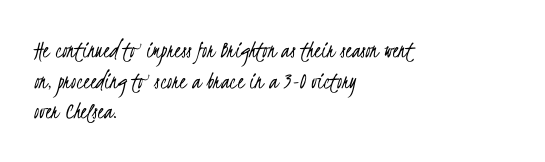
{"bold": "no", "underline": "no", "align": "left", "line_spacing_ratio": 1.23, "letter_spacing": "normal", "letter_spacing_em": 0.0, "glyph_px": 25}
